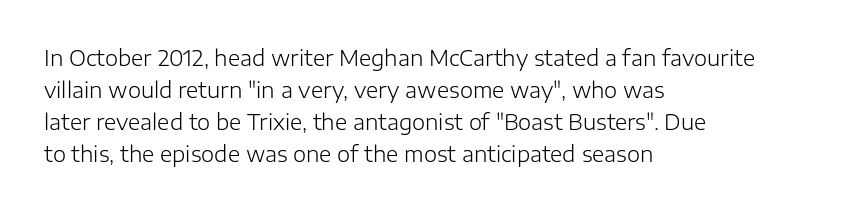
Vertical strokes here are truly vertical. The paragraph has a hard left edge and a soft right edge. The rendering uses a moderate line-height, typical for paragraphs. The cut favours lightness, reaching ordinary text weight at its darkest.
